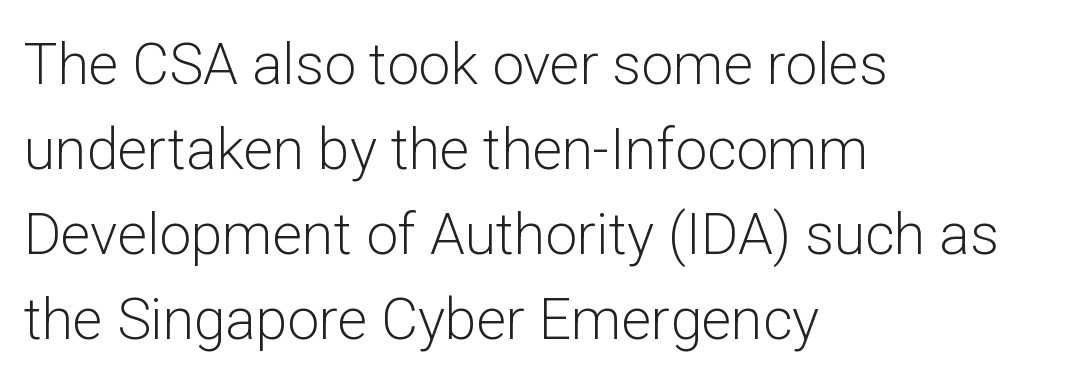
{"serif": "no", "italic": "no", "bold": "no", "weight": "light", "width": "normal", "stroke_contrast": "low", "x_height": "medium", "monospaced": "no", "underline": "no", "align": "left", "line_spacing": "normal", "line_spacing_ratio": 1.49, "letter_spacing": "normal", "letter_spacing_em": 0.0, "glyph_px": 57}
